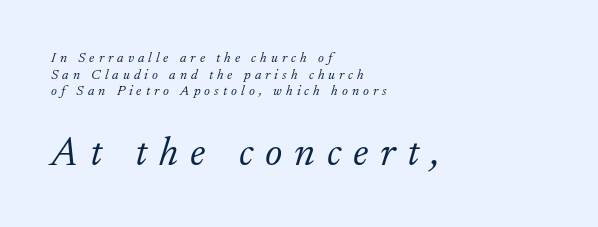
Q: Is the text bold? A: No.
Q: Is the text italic (slanted)? A: Yes, it leans right by about 17 degrees.
Q: Is the typeface a serif or a sans-serif typeface? A: Serif.
Q: Is the text underlined? A: No.
Q: How is the paragraph aligned? A: Left-aligned.
Q: Is the spacing between letters normal or unusually wide? A: Unusually wide.
Q: Which block of text is set in a larger size, the first (top) or the second (bottom)? A: The second (bottom) one.
Q: Width (condensed, normal, or wide)? A: Normal.
Q: Stroke contrast? A: Low.
Q: x-height? A: Small.
Q: Monospaced? A: No.
